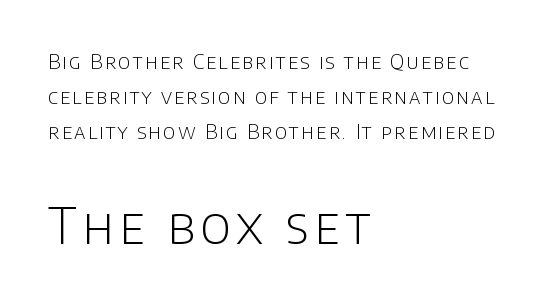
The image shows 50 px light sans-serif type, upright; set left-aligned, line spacing 1.74x, not underlined; the second (bottom) block is 2.5x larger; low stroke contrast and a large x-height.
